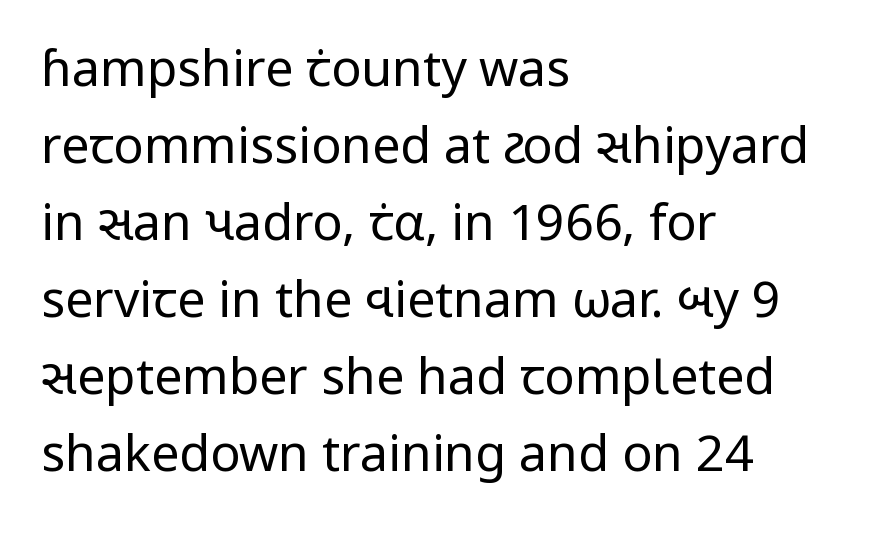
The image shows 50 px regular-weight sans-serif type, upright; set left-aligned, normal line spacing (1.54x), normal letter spacing, not underlined; low stroke contrast and a medium x-height.
